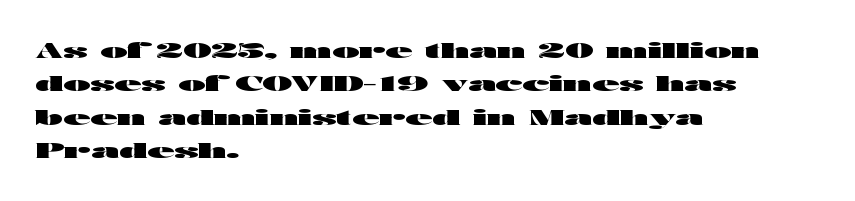
The strip under each line holds only bare page. Between one letter and the next there's only the usual sliver of space. Is there any slant? The stems are plumb. Plenty of ink on the page — the face is bold. Leading matches the norm, producing a regular column.
